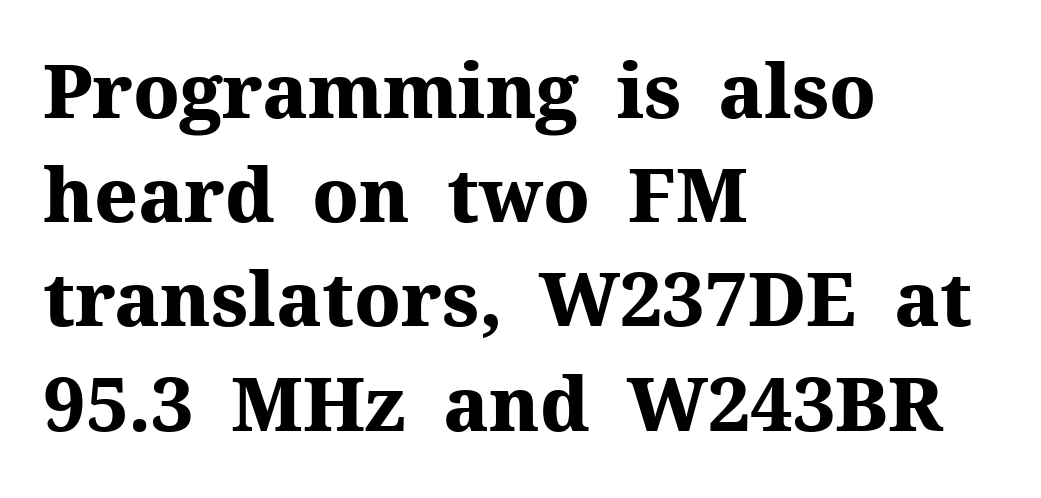
{"serif": "yes", "italic": "no", "bold": "yes", "weight": "heavy", "width": "normal", "stroke_contrast": "medium", "x_height": "medium", "monospaced": "no", "underline": "no", "align": "left", "line_spacing": "normal", "line_spacing_ratio": 1.39, "letter_spacing": "normal", "letter_spacing_em": 0.0, "glyph_px": 75}
